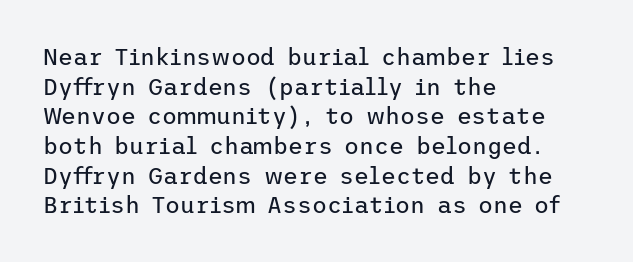
The image shows 23 px text type, upright; set left-aligned, normal line spacing (1.29x), normal letter spacing, not underlined.
